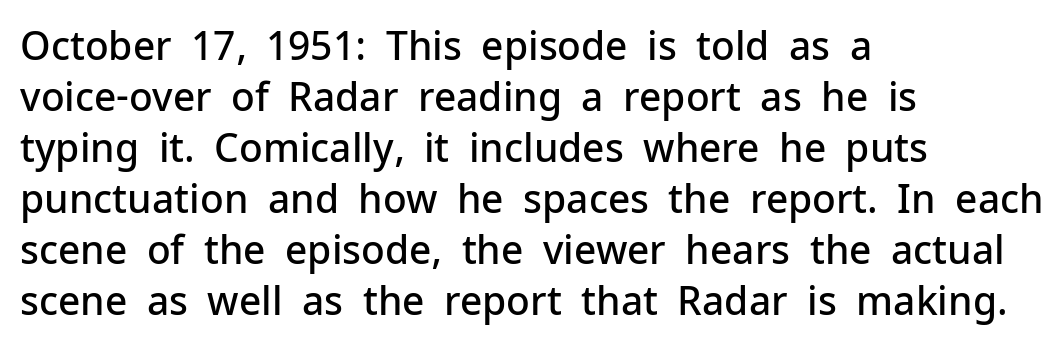
The image shows 39 px semibold sans-serif type, upright; set left-aligned, normal line spacing (1.31x), normal letter spacing, not underlined; low stroke contrast and a medium x-height.
